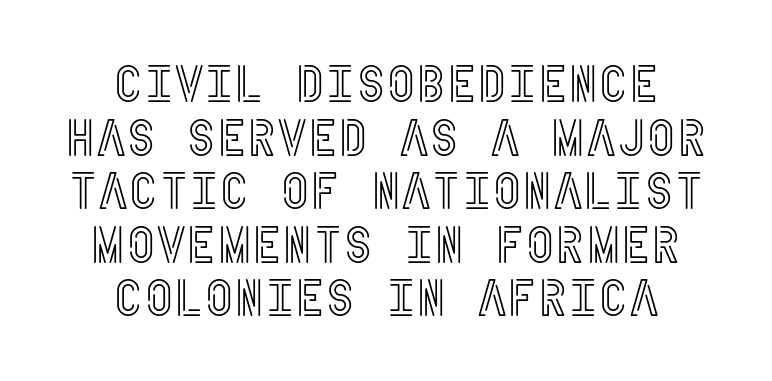
Does the lettering tilt? It doesn't — this is upright. Check under the words: just untouched page. A typesetter would call this leading minimal, almost set solid. Typeset on center — no edge is straight. Tracking here is standard; glyphs follow each other at the usual distance.
